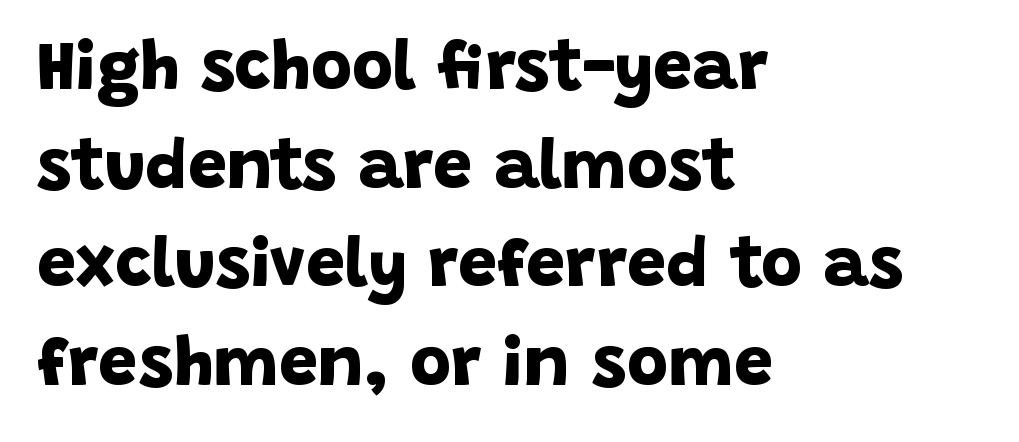
Q: Is the text bold? A: Yes.
Q: Is the typeface a serif or a sans-serif typeface? A: Sans-serif.
Q: Is the text underlined? A: No.
Q: How is the paragraph aligned? A: Left-aligned.
Q: Is the spacing between letters normal or unusually wide? A: Normal.
Q: Is the spacing between lines tight, normal or loose? A: Normal.
Q: Width (condensed, normal, or wide)? A: Normal.
Q: Stroke contrast? A: Low.
Q: x-height? A: Large.
Q: Monospaced? A: No.
